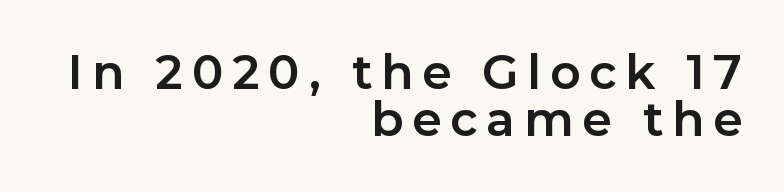
Q: Is the text bold? A: Yes.
Q: Is the text italic (slanted)? A: No, it is upright.
Q: Is the typeface a serif or a sans-serif typeface? A: Sans-serif.
Q: Is the text underlined? A: No.
Q: How is the paragraph aligned? A: Right-aligned.
Q: Is the spacing between lines tight, normal or loose? A: Tight.
Q: Width (condensed, normal, or wide)? A: Normal.
Q: Stroke contrast? A: Low.
Q: x-height? A: Medium.
Q: Monospaced? A: No.
